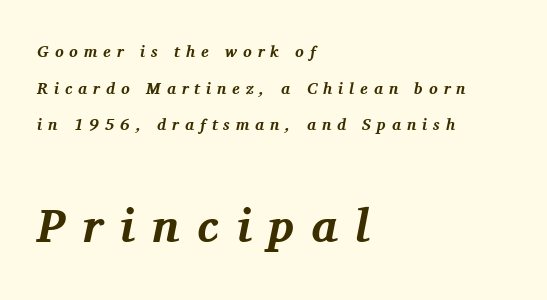
The image shows 47 px bold serif type, italic (leaning right); set left-aligned, loose line spacing (2.29x), unusually wide letter spacing (+0.37 em), not underlined; the second (bottom) block is 2.94x larger; medium stroke contrast and a medium x-height.
